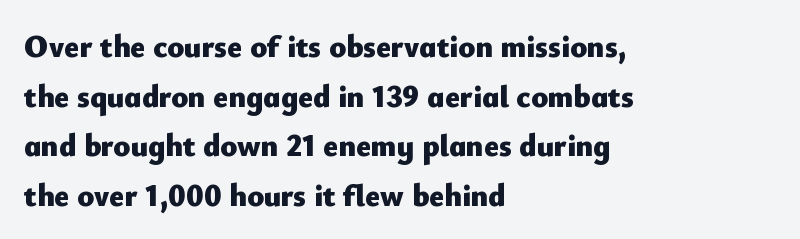
Q: Is the text bold? A: Yes.
Q: Is the text italic (slanted)? A: No, it is upright.
Q: Is the typeface a serif or a sans-serif typeface? A: Sans-serif.
Q: Is the text underlined? A: No.
Q: How is the paragraph aligned? A: Left-aligned.
Q: Is the spacing between letters normal or unusually wide? A: Normal.
Q: Is the spacing between lines tight, normal or loose? A: Normal.
Q: Width (condensed, normal, or wide)? A: Normal.
Q: Stroke contrast? A: Low.
Q: x-height? A: Small.
Q: Monospaced? A: No.
